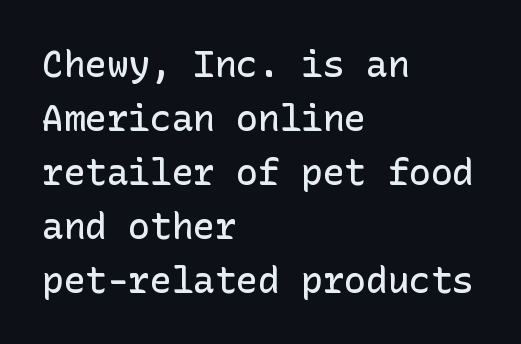
Q: Is the text bold? A: Semi-bold.
Q: Is the text italic (slanted)? A: No, it is upright.
Q: Is the typeface a serif or a sans-serif typeface? A: Sans-serif.
Q: Is the text underlined? A: No.
Q: How is the paragraph aligned? A: Left-aligned.
Q: Is the spacing between letters normal or unusually wide? A: Normal.
Q: Is the spacing between lines tight, normal or loose? A: Normal.
Q: Width (condensed, normal, or wide)? A: Normal.
Q: Stroke contrast? A: Low.
Q: x-height? A: Medium.
